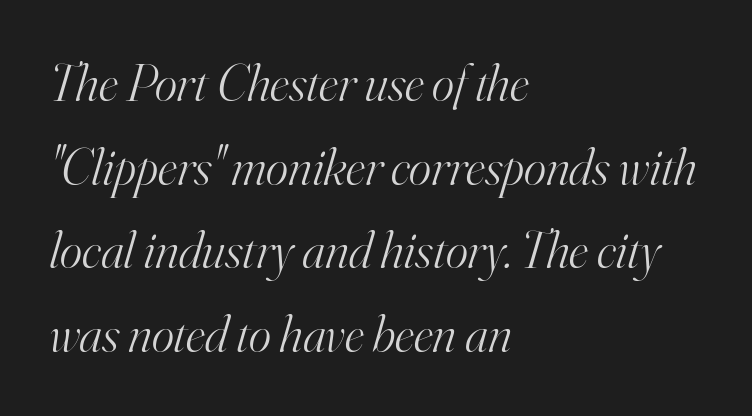
Q: Is the text bold? A: No.
Q: Is the text italic (slanted)? A: Yes, it leans right by about 16 degrees.
Q: Is the typeface a serif or a sans-serif typeface? A: Serif.
Q: Is the text underlined? A: No.
Q: How is the paragraph aligned? A: Left-aligned.
Q: Is the spacing between letters normal or unusually wide? A: Normal.
Q: Is the spacing between lines tight, normal or loose? A: Normal.
Q: Width (condensed, normal, or wide)? A: Normal.
Q: Stroke contrast? A: High.
Q: x-height? A: Small.
Q: Monospaced? A: No.
